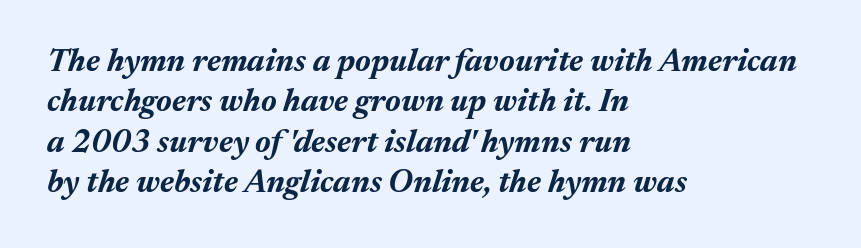
The image shows 32 px bold type, italic (leaning right); set left-aligned, normal line spacing (1.26x), normal letter spacing, not underlined; medium stroke contrast and a medium x-height.
